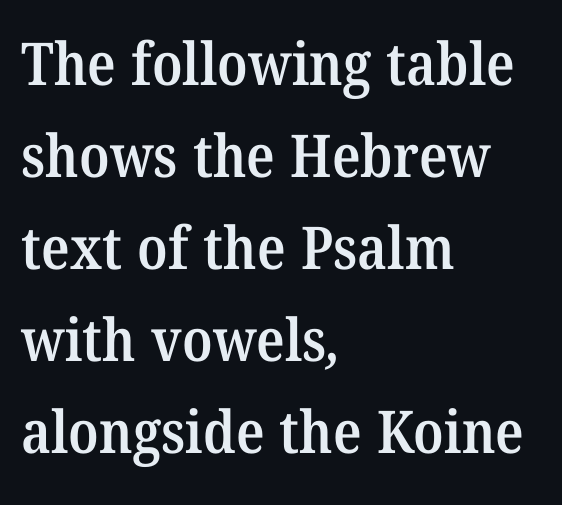
The rendering uses natural spacing where letterforms have individual widths. The rendering shows small feet on the letterforms — a serif design. Short note: letters normally spaced. A bare baseline throughout the passage.
